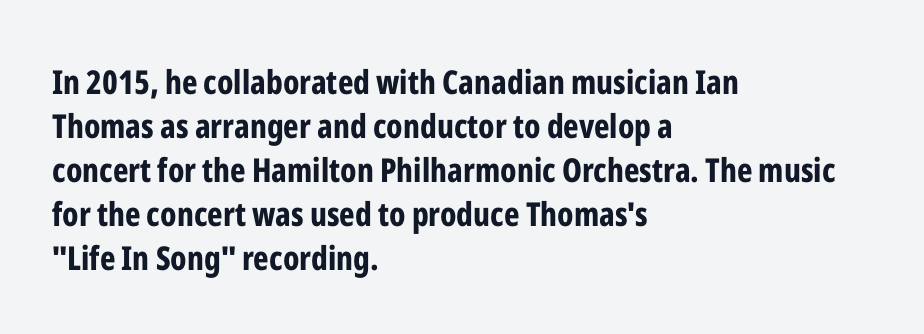
{"serif": "no", "italic": "no", "bold": "yes", "weight": "bold", "width": "condensed", "stroke_contrast": "low", "x_height": "medium", "monospaced": "no", "underline": "no", "align": "left", "line_spacing": "normal", "line_spacing_ratio": 1.33, "letter_spacing": "normal", "letter_spacing_em": 0.0, "glyph_px": 33}
